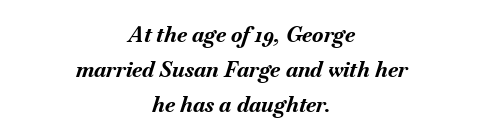
The image shows 21 px bold type, italic (leaning right); set centered, normal line spacing (1.66x), normal letter spacing, not underlined.
